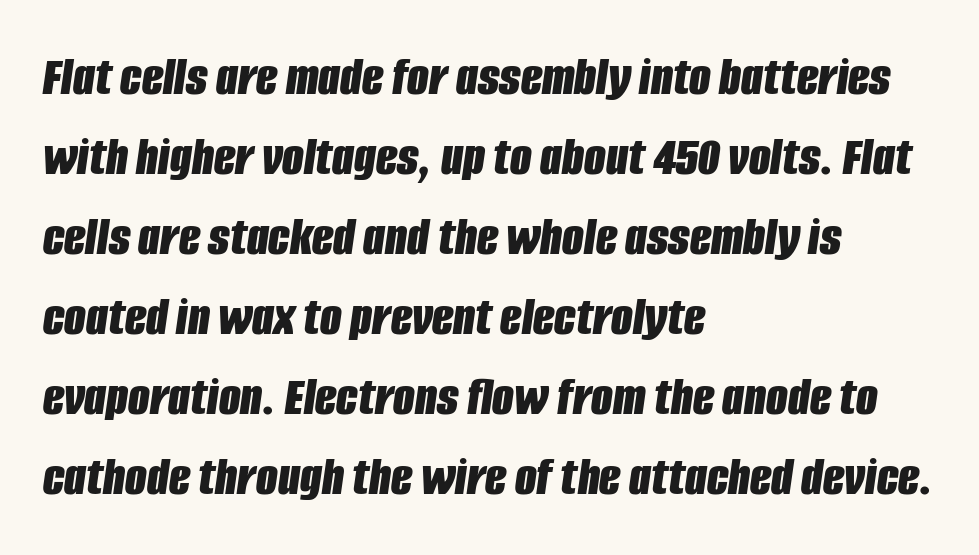
{"italic": "yes", "lean": "right", "slant_degrees": 8, "bold": "yes", "weight": "bold", "width": "condensed", "stroke_contrast": "low", "x_height": "large", "monospaced": "no", "underline": "no", "align": "left", "line_spacing": "normal", "line_spacing_ratio": 1.43, "letter_spacing": "normal", "letter_spacing_em": 0.0, "glyph_px": 56}
